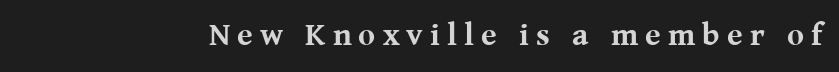
The image shows 32 px bold serif type, upright; set unusually wide letter spacing (+0.22 em), not underlined; medium stroke contrast and a medium x-height.
